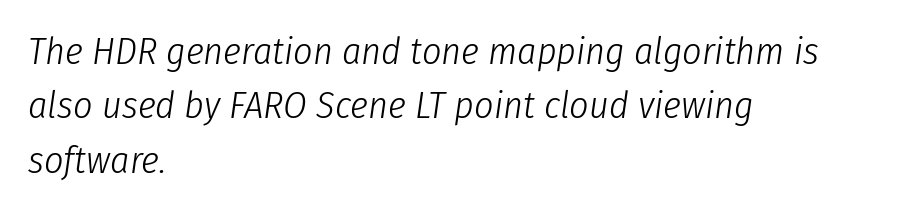
The image shows 38 px light, condensed type, italic (leaning right); set left-aligned, normal line spacing (1.43x), normal letter spacing, not underlined; low stroke contrast and a medium x-height.
